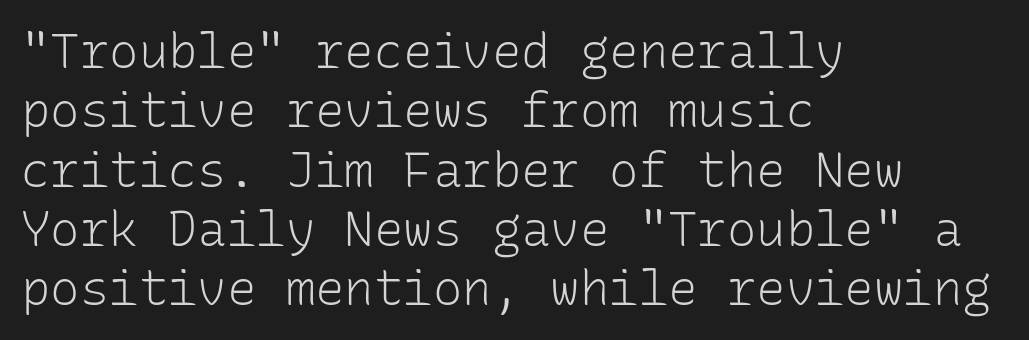
Q: Is the text bold? A: No.
Q: Is the text italic (slanted)? A: No, it is upright.
Q: Is the typeface a serif or a sans-serif typeface? A: Sans-serif.
Q: Is the text underlined? A: No.
Q: How is the paragraph aligned? A: Left-aligned.
Q: Is the spacing between letters normal or unusually wide? A: Normal.
Q: Width (condensed, normal, or wide)? A: Normal.
Q: Stroke contrast? A: Low.
Q: x-height? A: Medium.
Q: Monospaced? A: Yes.
